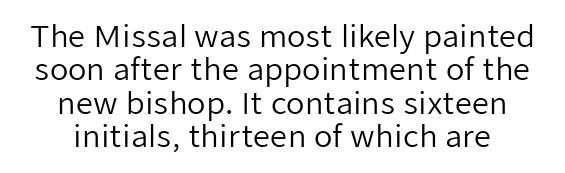
What stands out about the letter spacing? Nothing — it is the standard amount. Here the designer chose a conventional face with non-uniform glyph widths. Posture: upright roman. Is this a heavy cut? Hardly; it is regular or lighter.
